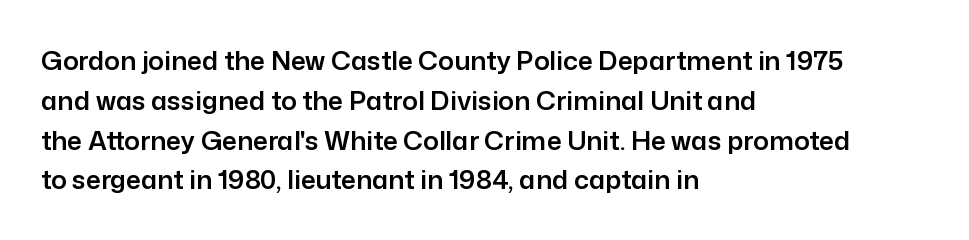
{"italic": "no", "underline": "no", "align": "left", "line_spacing": "normal", "line_spacing_ratio": 1.53, "letter_spacing": "normal", "letter_spacing_em": 0.0, "glyph_px": 26}
